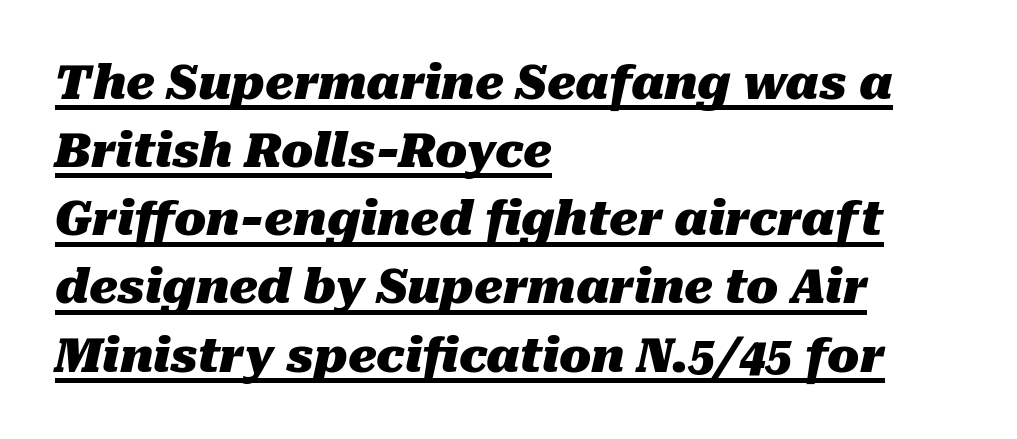
Note the varied advance widths — an 'i' is clearly narrower than an 'm'. Students, note that the glyphs here touch the page at normal intervals. Underlining? Definitely there. A typesetter would mark this as italic. Leading matches the norm, producing a regular column. These lines stack with their left ends in a neat column.
